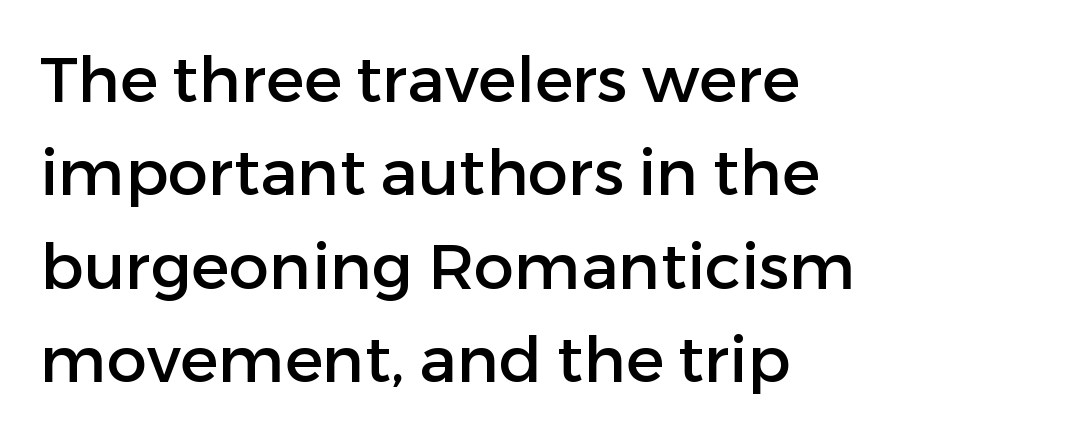
Honestly, there is no underline to notice here at all. The passage shown is typed in a proportional face where columns would drift. Vertical spacing — default. Nobody touched the tracking dial on this one. Look at the bottom of the vertical strokes: they stop flat, with no serifs.
